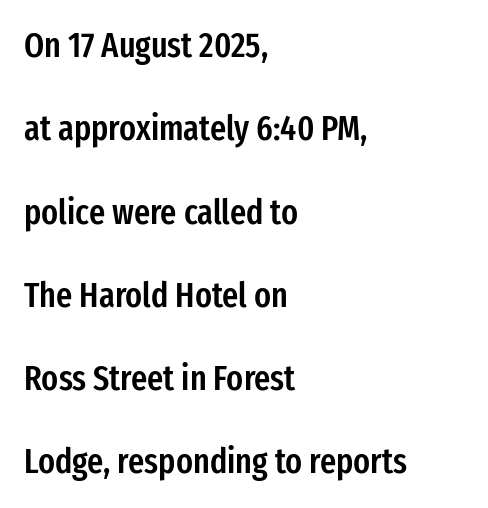
These lines are composed in type without serifs. Vertical strokes here are truly vertical. Vertically, the passage feels expansive, rows floating well apart. Quick note: underline off. This sample is left-justified, so line endings fall wherever the words run out.
